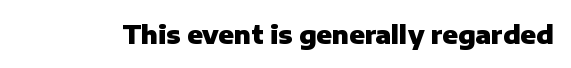
{"italic": "no", "bold": "yes", "underline": "no", "letter_spacing": "normal", "letter_spacing_em": 0.0, "glyph_px": 25}
